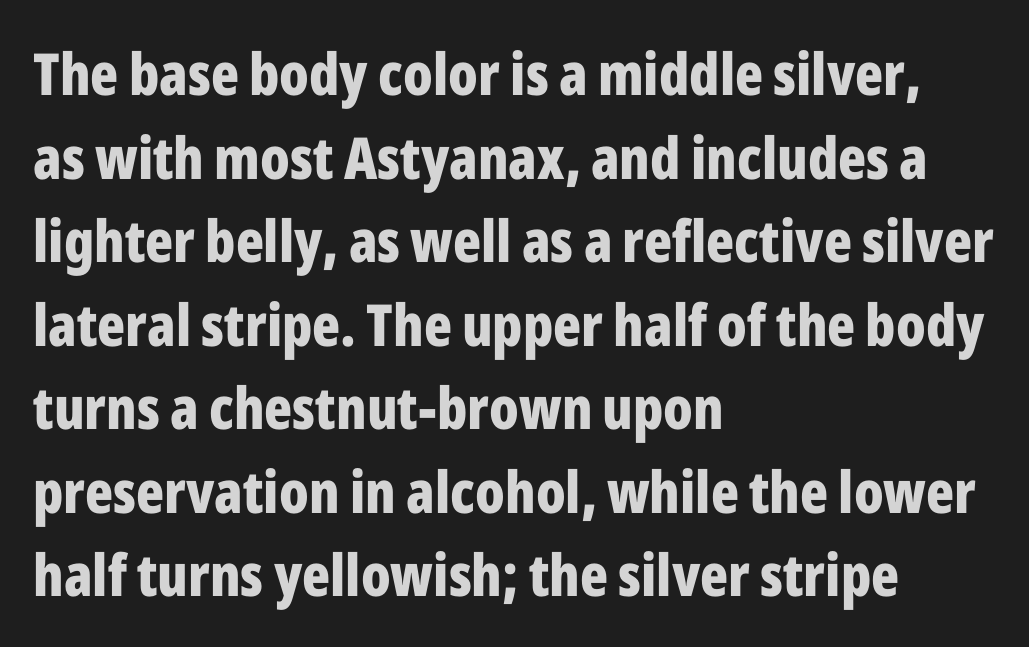
The image shows 58 px bold, condensed sans-serif type, upright; set left-aligned, normal line spacing (1.44x), normal letter spacing, not underlined; low stroke contrast and a medium x-height.
